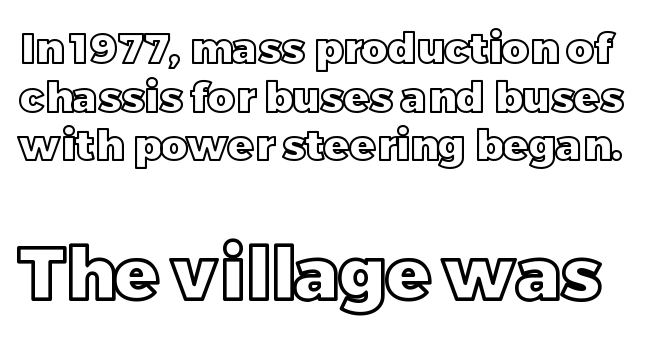
The image shows 73 px text type, upright; set line spacing 1.16x, normal letter spacing, not underlined; the second (bottom) block is 1.74x larger; a large x-height.
